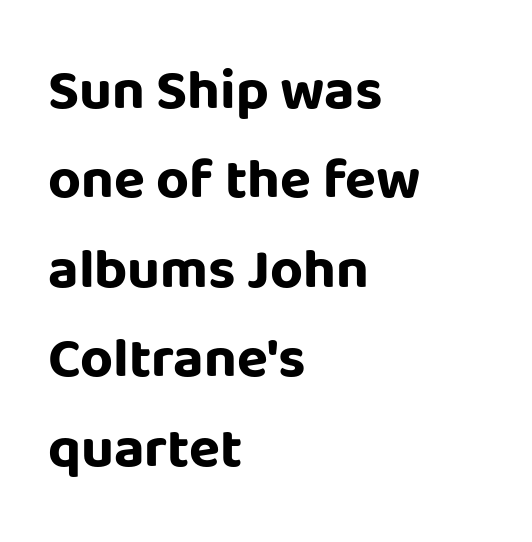
Each line starts at the same left margin while the right side varies. In terms of letterform style, serifs are entirely absent. The specimen reads as upright at a glance. The space directly below the letters is spotless. The line-height multiplier appears to be the usual default. Weight check: bold — yes, fully.
